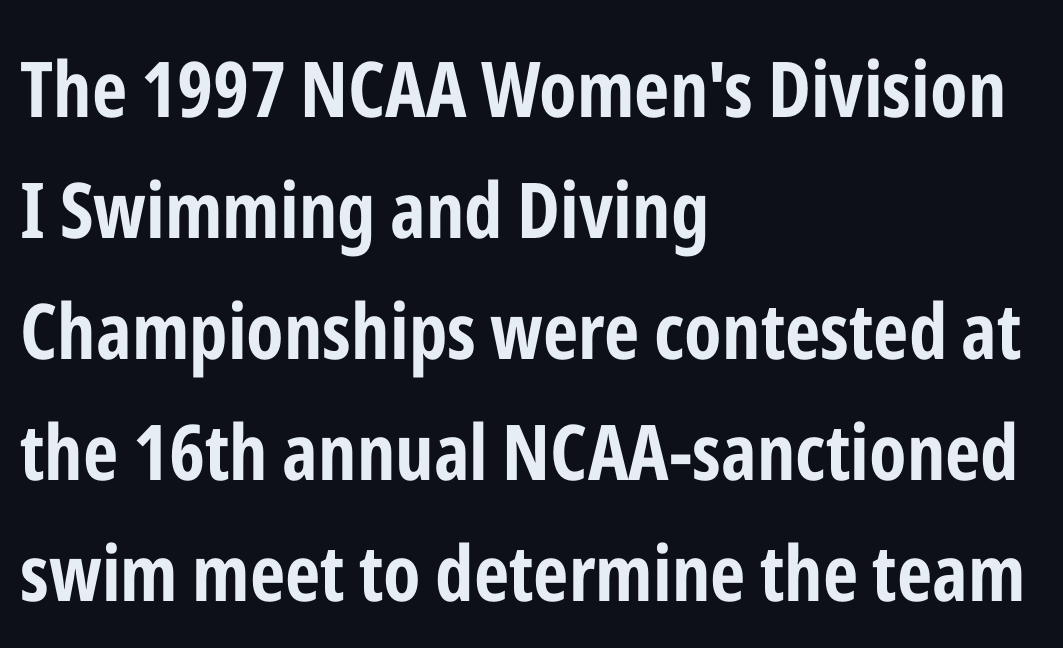
The image shows 77 px bold, condensed sans-serif type, upright; set left-aligned, normal line spacing (1.57x), normal letter spacing, not underlined; low stroke contrast and a medium x-height.
